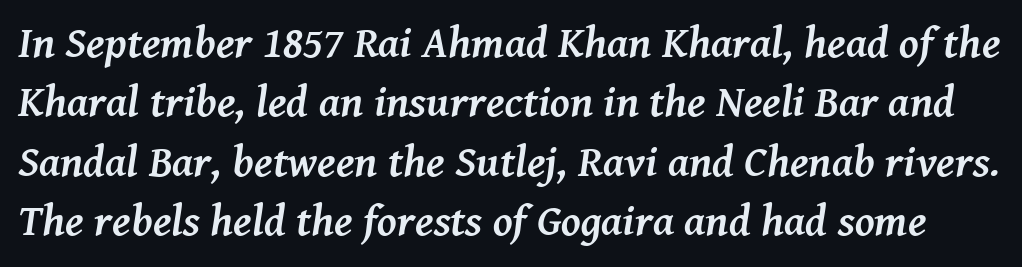
Q: Is the text bold? A: Yes.
Q: Is the text italic (slanted)? A: Yes, it leans right by about 8 degrees.
Q: Is the typeface a serif or a sans-serif typeface? A: Serif.
Q: Is the text underlined? A: No.
Q: Is the spacing between letters normal or unusually wide? A: Normal.
Q: Is the spacing between lines tight, normal or loose? A: Normal.
Q: Width (condensed, normal, or wide)? A: Normal.
Q: Stroke contrast? A: Medium.
Q: x-height? A: Medium.
Q: Monospaced? A: No.
